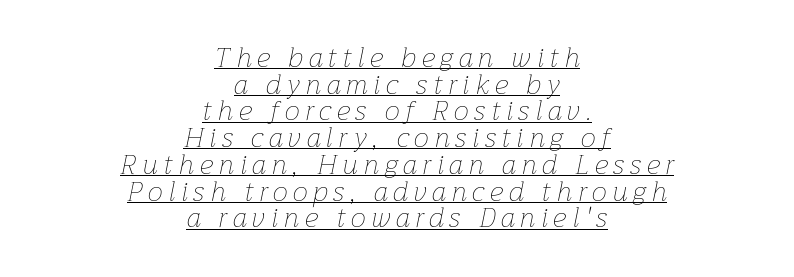
The image shows 27 px text type, italic (leaning right); set centered, tight line spacing (0.99x), unusually wide letter spacing (+0.22 em), underlined.
